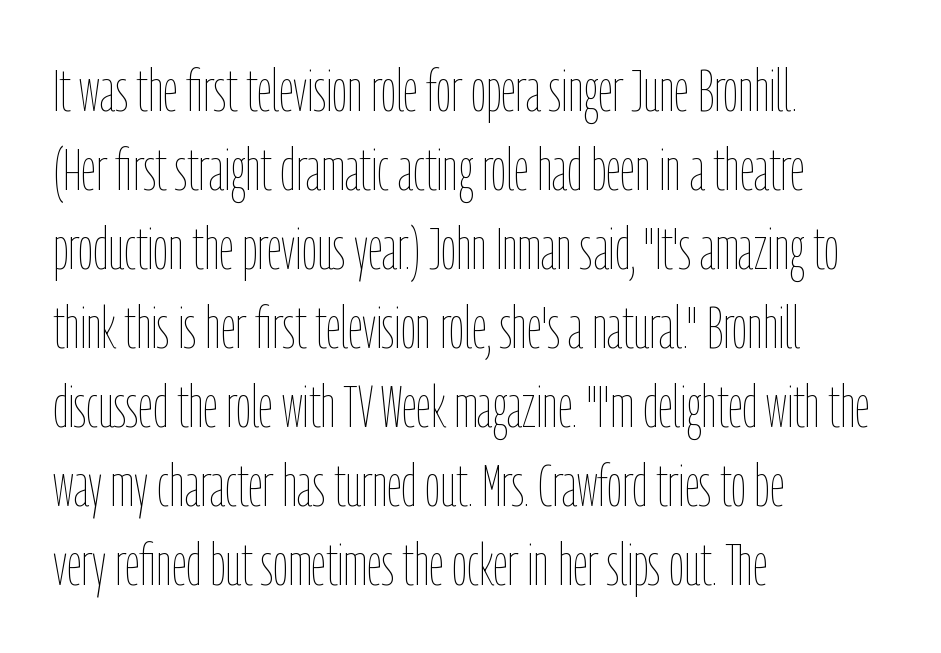
You could not count columns in this text — the font is proportionally spaced. Short and long lines alike share a common starting point at left. Students, note that the glyphs here touch the page at normal intervals. Reading down the column, the eye jumps a familiar distance to each next line. No heavy texture on the line: the type isn't bold. The space directly below the letters is spotless.
